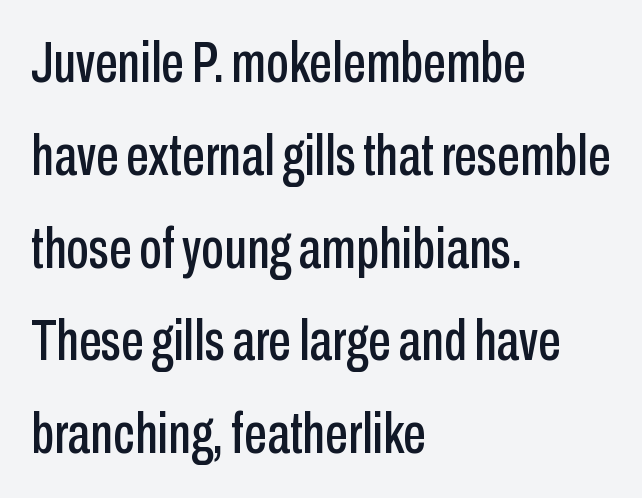
The image shows 58 px condensed sans-serif type, upright; set left-aligned, normal line spacing (1.6x), normal letter spacing, not underlined; low stroke contrast and a medium x-height.
